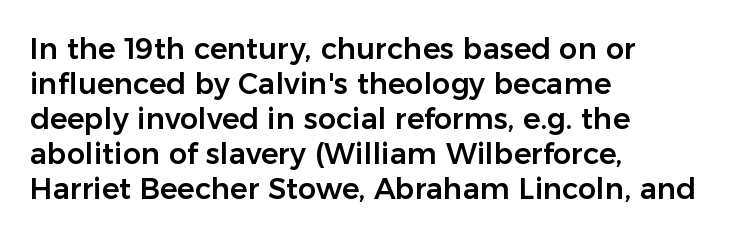
Notice how the stems are strictly vertical — no italics here. Character widths vary here, with narrow letters taking less room than wide ones. Letterform terminals end flat and unadorned throughout the passage. Observe the ordinary spacing: letters are neighbours, not strangers.
